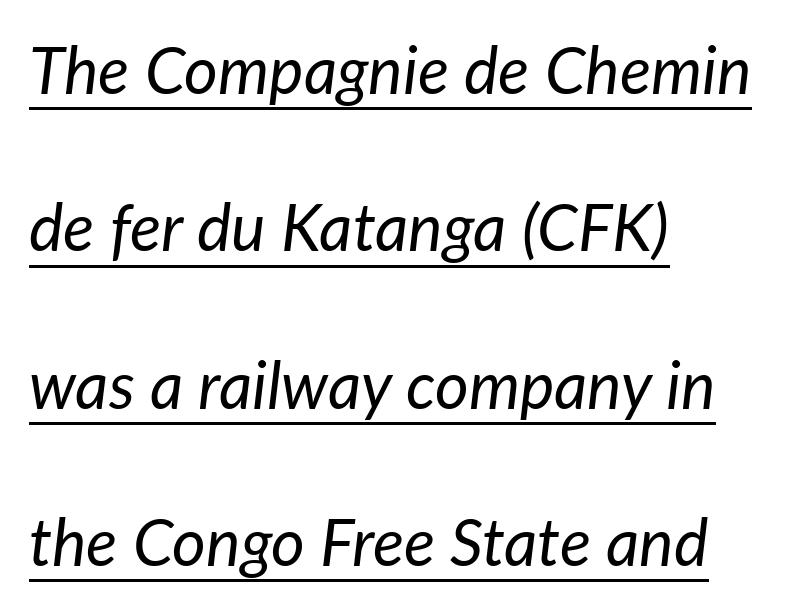
The image shows 65 px regular-weight type, italic (leaning right); set left-aligned, loose line spacing (2.42x), normal letter spacing, underlined; low stroke contrast and a medium x-height.
